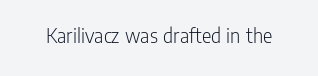
{"italic": "no", "bold": "no", "underline": "no", "letter_spacing": "normal", "letter_spacing_em": 0.0, "glyph_px": 22}
